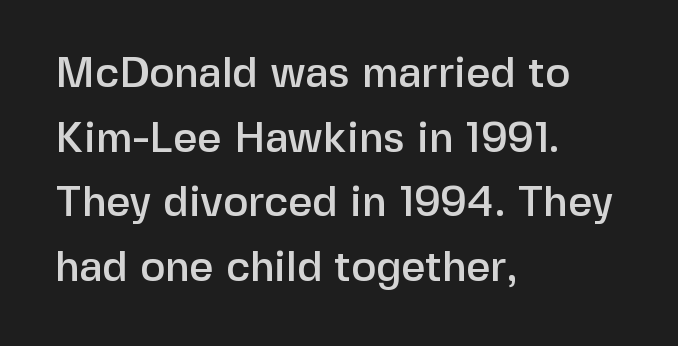
The image shows 42 px sans-serif type, upright; set left-aligned, normal line spacing (1.54x), normal letter spacing, not underlined; low stroke contrast and a medium x-height.
